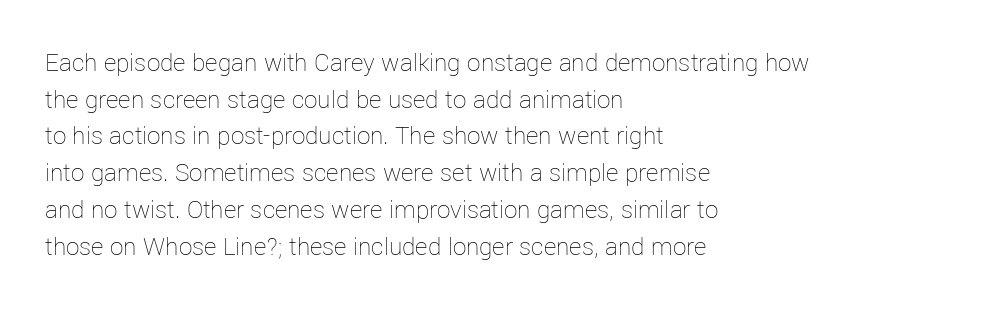
{"italic": "no", "bold": "no", "underline": "no", "align": "left", "line_spacing": "normal", "line_spacing_ratio": 1.36, "letter_spacing": "normal", "letter_spacing_em": 0.0, "glyph_px": 27}
